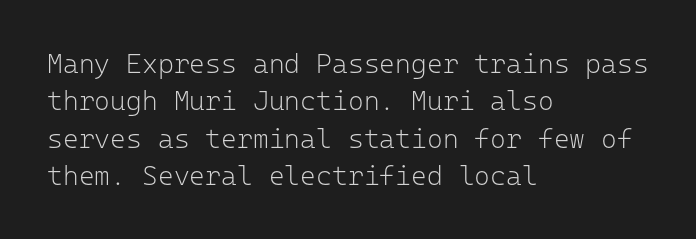
Q: Is the text bold? A: No.
Q: Is the text italic (slanted)? A: No, it is upright.
Q: Is the text underlined? A: No.
Q: How is the paragraph aligned? A: Left-aligned.
Q: Is the spacing between letters normal or unusually wide? A: Normal.
Q: Is the spacing between lines tight, normal or loose? A: Normal.
